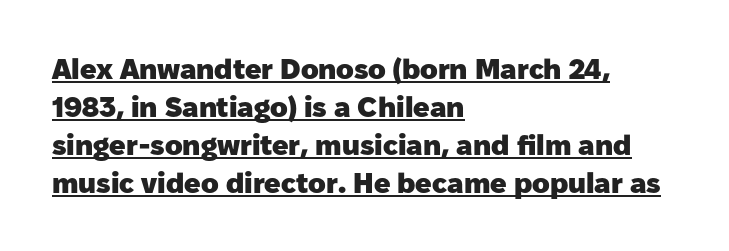
{"serif": "no", "italic": "no", "bold": "yes", "weight": "heavy", "width": "normal", "stroke_contrast": "low", "x_height": "medium", "monospaced": "no", "underline": "yes", "align": "left", "line_spacing": "normal", "line_spacing_ratio": 1.31, "letter_spacing": "normal", "letter_spacing_em": 0.0, "glyph_px": 29}
